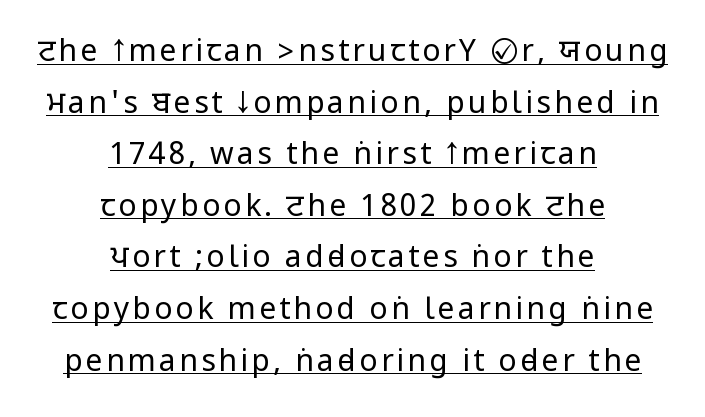
Q: Is the text bold? A: No.
Q: Is the text italic (slanted)? A: No, it is upright.
Q: Is the typeface a serif or a sans-serif typeface? A: Sans-serif.
Q: Is the text underlined? A: Yes.
Q: How is the paragraph aligned? A: Centered.
Q: Width (condensed, normal, or wide)? A: Condensed.
Q: Stroke contrast? A: Low.
